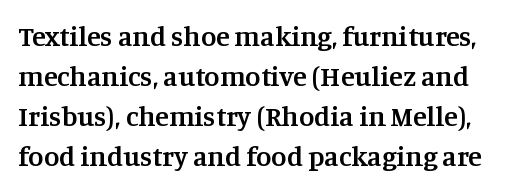
The image shows 28 px semibold serif type, upright; set normal line spacing (1.43x), normal letter spacing, not underlined; medium stroke contrast and a large x-height.
